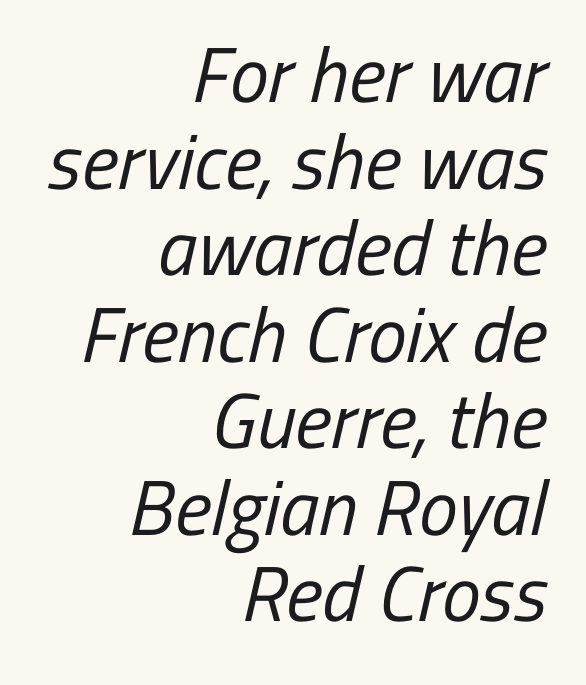
The image shows 78 px regular-weight, condensed sans-serif type; set right-aligned, tight line spacing (1.11x), normal letter spacing, not underlined; low stroke contrast and a medium x-height.
